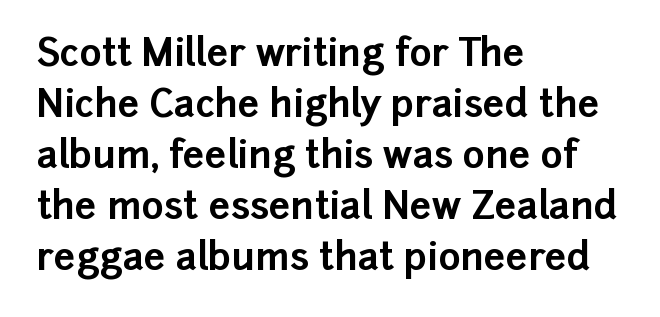
The text was rendered using a sans face with plain stroke endings. The lines sit at an ordinary, default distance from one another. Glance below the letters and you will spot only blank space. Its strokes are broad and dark, the hallmark of bold type.
